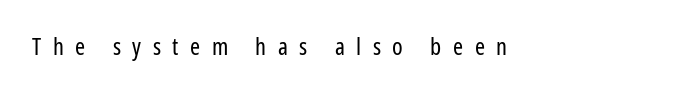
{"italic": "no", "bold": "no", "underline": "no", "letter_spacing": "wide", "letter_spacing_em": 0.48, "glyph_px": 24}
